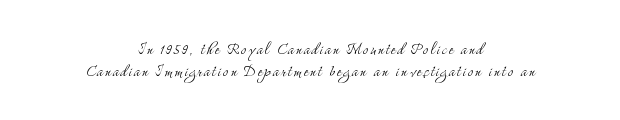
{"bold": "no", "underline": "no", "align": "center", "line_spacing": "tight", "line_spacing_ratio": 1.09, "glyph_px": 20}
